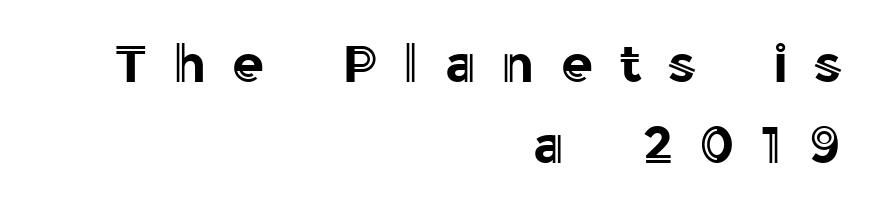
Descender tails drop into unmarked territory. These lines have a slow, spaced-out rhythm from letter to letter. Successive baselines arrive at the customary interval. Alignment: flush right. This sample has the flowing, uneven cadence of proportional lettering. Is there any slant? The stems are plumb.
